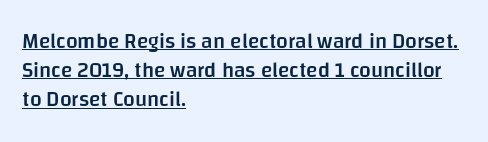
The image shows 21 px text type, upright; set left-aligned, normal line spacing (1.39x), normal letter spacing, underlined.
